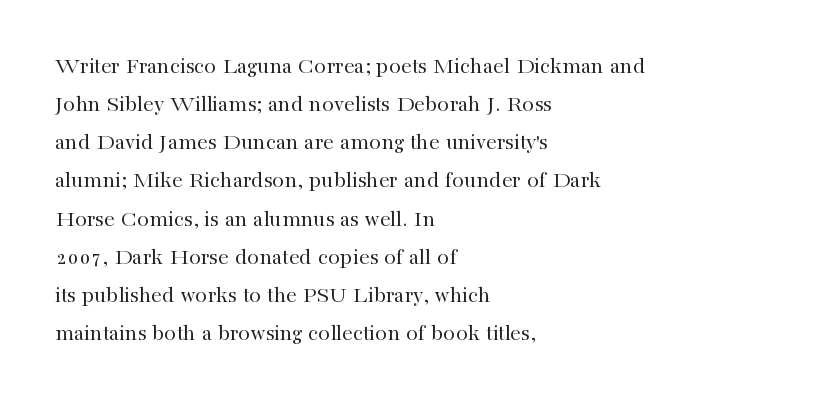
Is there much room between lines? A standard amount, neither cramped nor airy. A roman cut, with each character standing at attention. How are the letters spaced? Ordinarily, with no added tracking. This rendering features lettering with no underline. The paragraph shown leans on its left margin. The weight tops out at a normal text grade.
